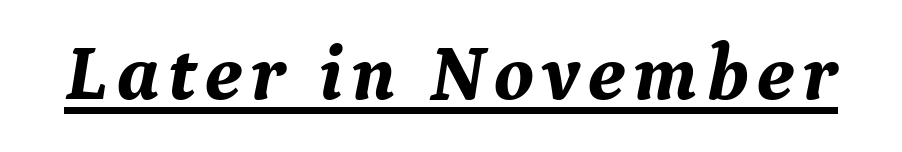
Q: Is the text bold? A: Yes.
Q: Is the text italic (slanted)? A: Yes, it leans right by about 9 degrees.
Q: Is the typeface a serif or a sans-serif typeface? A: Serif.
Q: Is the text underlined? A: Yes.
Q: Width (condensed, normal, or wide)? A: Normal.
Q: Stroke contrast? A: Medium.
Q: x-height? A: Medium.
Q: Monospaced? A: No.
